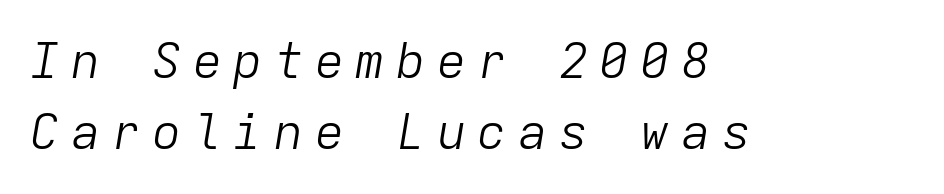
Where is the straight margin? On the left. Posture: slanted. The horizontal fit of the characters is loose and conspicuously gappy. Stem width sits at or under what a default text font uses. The passage shown is typed in a monospace face where columns stay perfectly aligned. Lines of text with bare space underneath.
